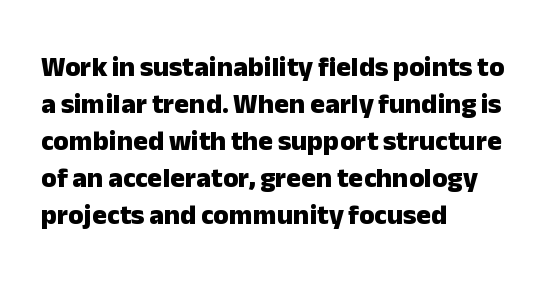
The image shows 28 px heavy sans-serif type, upright; set left-aligned, normal line spacing (1.32x), normal letter spacing, not underlined; low stroke contrast and a medium x-height.
